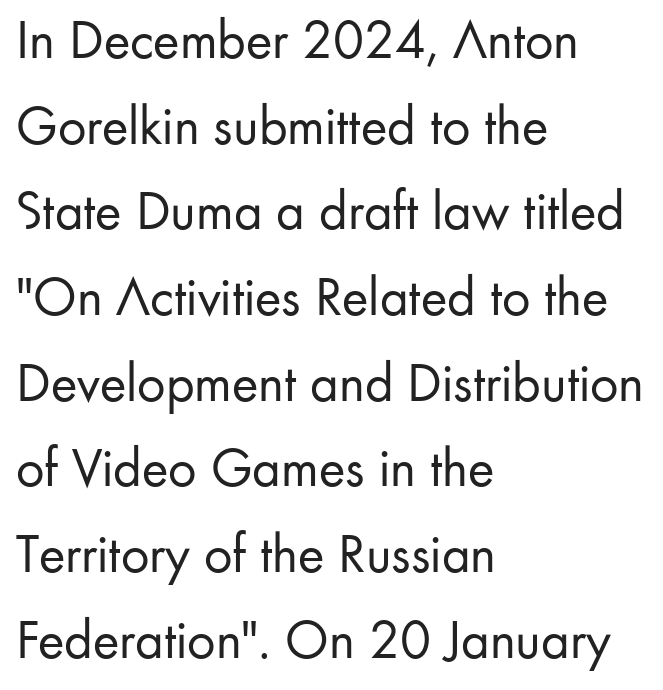
Q: Is the text bold? A: No.
Q: Is the text italic (slanted)? A: No, it is upright.
Q: Is the typeface a serif or a sans-serif typeface? A: Sans-serif.
Q: Is the text underlined? A: No.
Q: How is the paragraph aligned? A: Left-aligned.
Q: Is the spacing between letters normal or unusually wide? A: Normal.
Q: Is the spacing between lines tight, normal or loose? A: Normal.
Q: Width (condensed, normal, or wide)? A: Normal.
Q: Stroke contrast? A: Low.
Q: x-height? A: Small.
Q: Monospaced? A: No.
